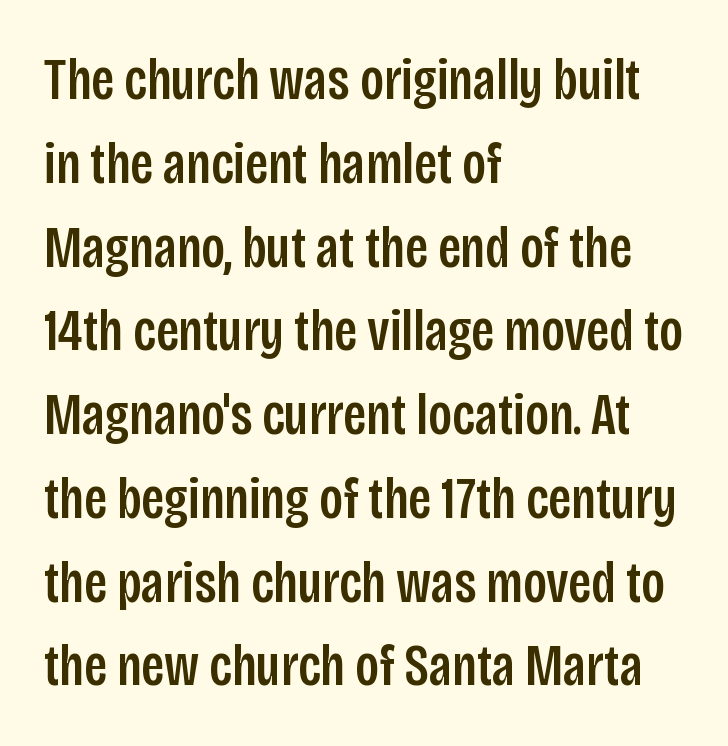
Q: Is the text italic (slanted)? A: No, it is upright.
Q: Is the typeface a serif or a sans-serif typeface? A: Sans-serif.
Q: Is the text underlined? A: No.
Q: How is the paragraph aligned? A: Left-aligned.
Q: Is the spacing between letters normal or unusually wide? A: Normal.
Q: Is the spacing between lines tight, normal or loose? A: Normal.
Q: Width (condensed, normal, or wide)? A: Condensed.
Q: Stroke contrast? A: Low.
Q: x-height? A: Large.
Q: Monospaced? A: No.
